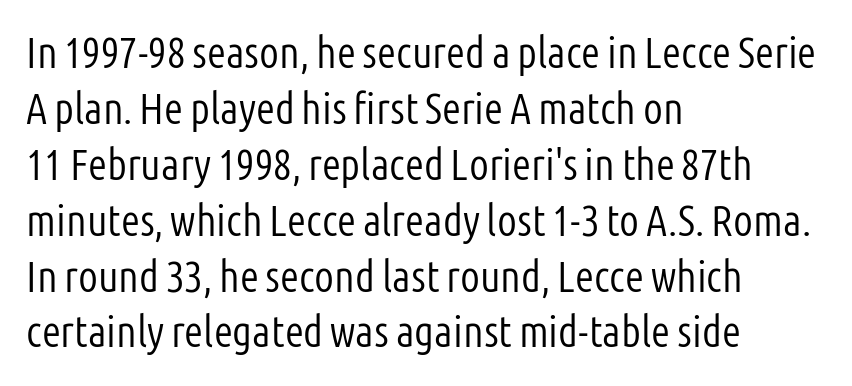
Here the glyphs are tracked normally, forming tight word shapes. The passage shown is not bold in any degree. Every stem runs plumb, perpendicular to the baseline. The space directly below the letters is spotless.
